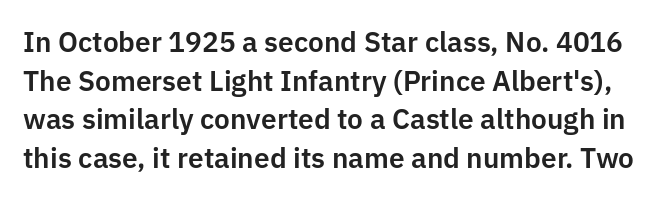
Vertically, the passage feels balanced, rows spaced as you'd expect. Short note: letters normally spaced. This rendering features lettering with no underline. A typesetter would call this proportional, since set widths differ per character. Grotesque or geometric, the face here clearly has no serifs.
